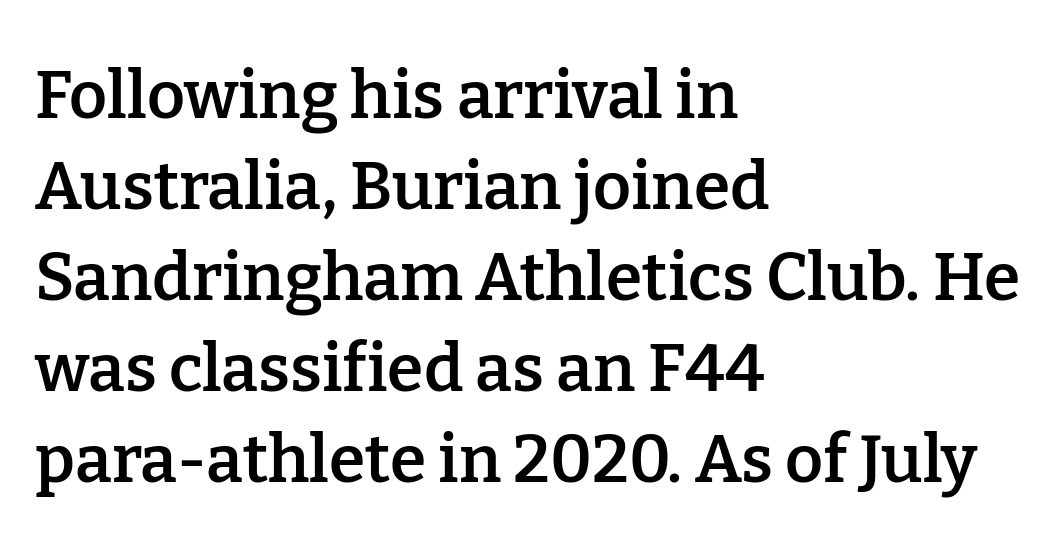
Q: Is the text bold? A: Semi-bold.
Q: Is the text italic (slanted)? A: No, it is upright.
Q: Is the typeface a serif or a sans-serif typeface? A: Serif.
Q: Is the text underlined? A: No.
Q: How is the paragraph aligned? A: Left-aligned.
Q: Is the spacing between letters normal or unusually wide? A: Normal.
Q: Is the spacing between lines tight, normal or loose? A: Normal.
Q: Width (condensed, normal, or wide)? A: Normal.
Q: Stroke contrast? A: Low.
Q: x-height? A: Medium.
Q: Monospaced? A: No.
